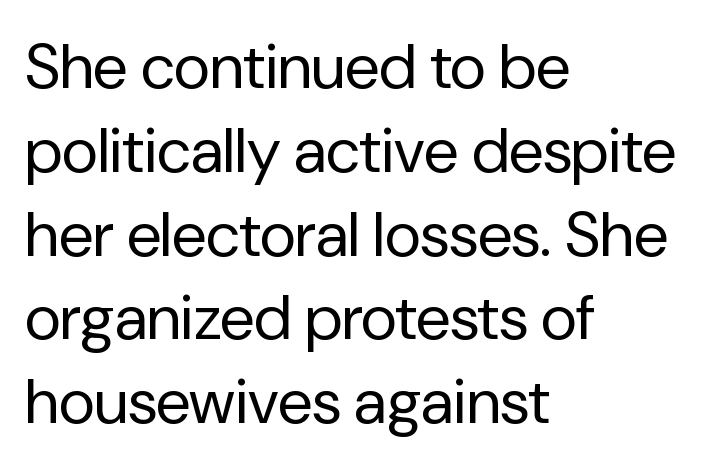
Q: Is the text bold? A: No.
Q: Is the text italic (slanted)? A: No, it is upright.
Q: Is the typeface a serif or a sans-serif typeface? A: Sans-serif.
Q: Is the text underlined? A: No.
Q: How is the paragraph aligned? A: Left-aligned.
Q: Is the spacing between letters normal or unusually wide? A: Normal.
Q: Is the spacing between lines tight, normal or loose? A: Normal.
Q: Width (condensed, normal, or wide)? A: Normal.
Q: Stroke contrast? A: Low.
Q: x-height? A: Medium.
Q: Monospaced? A: No.
